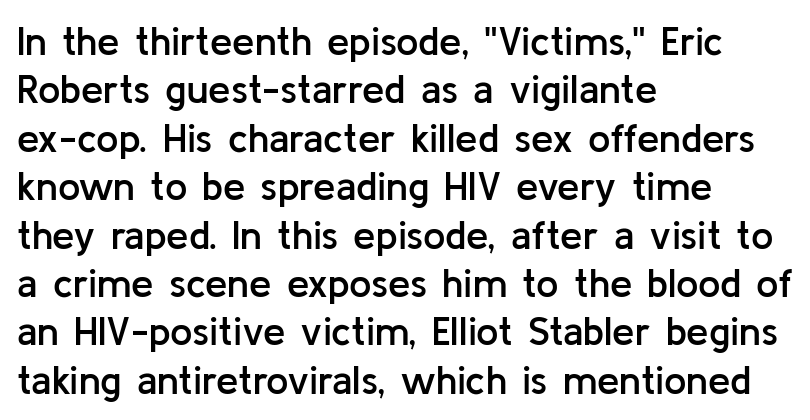
This is the regular roman posture of the typeface. These lines stack with their left ends in a neat column. Underline: absent. Notice the strokes are somewhat thickened but not fully heavy: this is a semibold. Look at the tracking — it's just the regular setting, nothing added.
